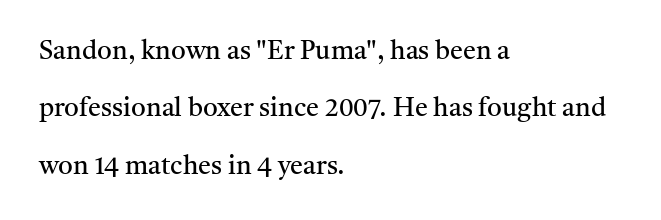
{"italic": "no", "bold": "no", "underline": "no", "align": "left", "line_spacing": "loose", "line_spacing_ratio": 2.21, "letter_spacing": "normal", "letter_spacing_em": 0.0, "glyph_px": 26}
